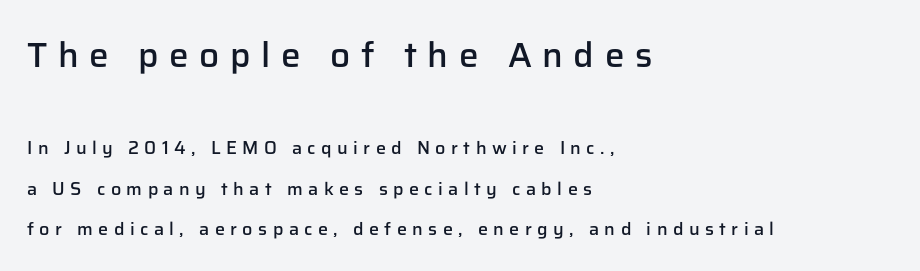
{"serif": "no", "italic": "no", "bold": "semi", "weight": "semibold", "width": "normal", "stroke_contrast": "low", "x_height": "medium", "monospaced": "no", "underline": "no", "align": "left", "line_spacing": "loose", "line_spacing_ratio": 2.24, "letter_spacing": "wide", "letter_spacing_em": 0.3, "larger_block": "first", "size_ratio": 1.94, "glyph_px": 35}
